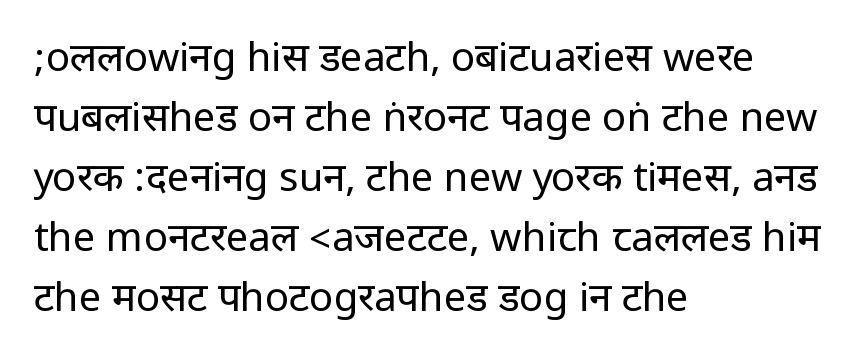
The image shows 40 px regular-weight, condensed sans-serif type, upright; set left-aligned, normal line spacing (1.5x), normal letter spacing, not underlined; low stroke contrast.
